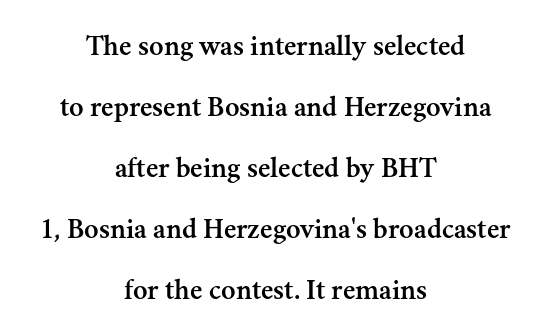
The image shows 30 px serif type, upright; set centered, loose line spacing (2.03x), normal letter spacing, not underlined; medium stroke contrast and a small x-height.
